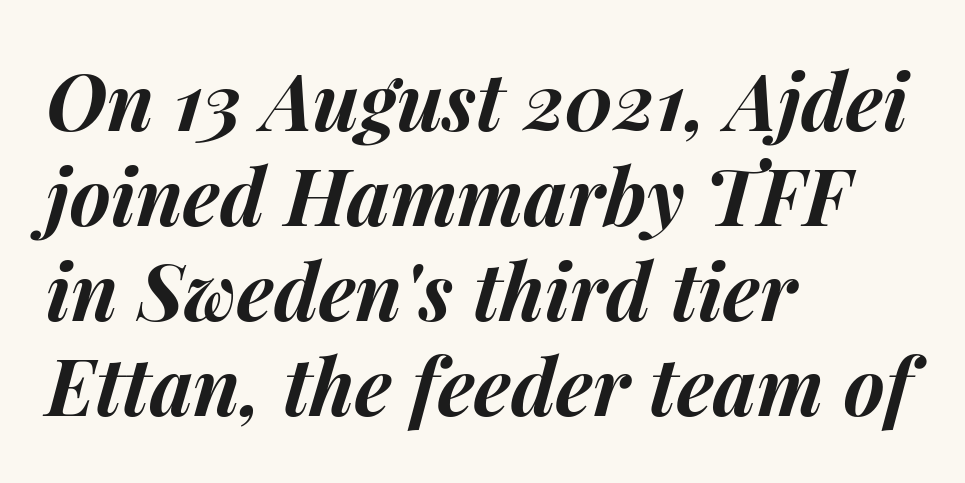
{"italic": "yes", "lean": "right", "slant_degrees": 15, "bold": "yes", "weight": "bold", "width": "normal", "stroke_contrast": "medium", "x_height": "medium", "monospaced": "no", "underline": "no", "align": "left", "line_spacing_ratio": 1.22, "letter_spacing": "normal", "letter_spacing_em": 0.0, "glyph_px": 78}
